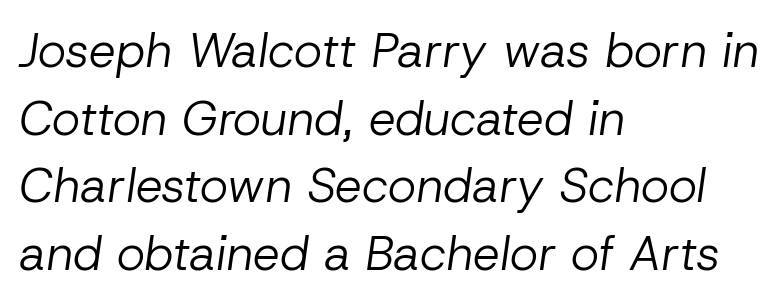
{"italic": "yes", "lean": "right", "slant_degrees": 8, "bold": "no", "weight": "regular", "width": "normal", "stroke_contrast": "low", "x_height": "medium", "monospaced": "no", "underline": "no", "align": "left", "line_spacing": "normal", "line_spacing_ratio": 1.41, "letter_spacing": "normal", "letter_spacing_em": 0.0, "glyph_px": 48}
